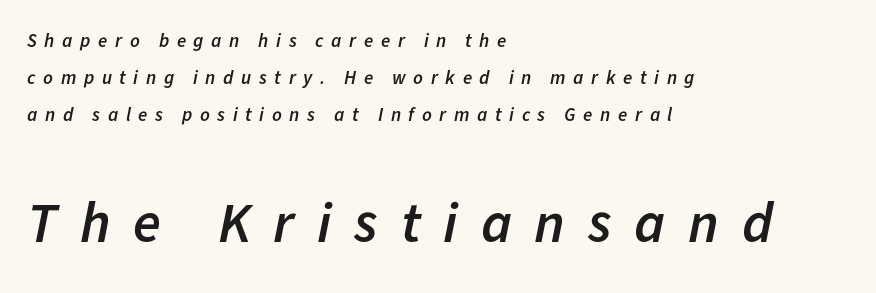
Q: Is the text bold? A: Semi-bold.
Q: Is the text italic (slanted)? A: Yes, it leans right by about 11 degrees.
Q: Is the text underlined? A: No.
Q: How is the paragraph aligned? A: Left-aligned.
Q: Is the spacing between letters normal or unusually wide? A: Unusually wide.
Q: Is the spacing between lines tight, normal or loose? A: Loose.
Q: Which block of text is set in a larger size, the first (top) or the second (bottom)? A: The second (bottom) one.
Q: Width (condensed, normal, or wide)? A: Normal.
Q: Stroke contrast? A: Low.
Q: x-height? A: Medium.
Q: Monospaced? A: No.
